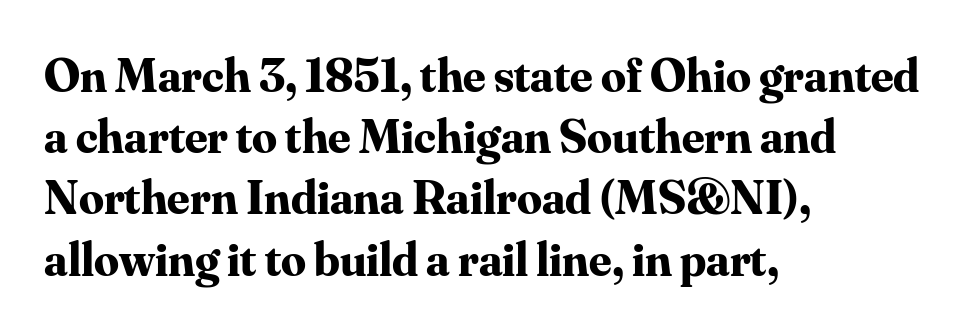
{"serif": "yes", "italic": "no", "bold": "yes", "weight": "bold", "width": "normal", "stroke_contrast": "medium", "x_height": "small", "monospaced": "no", "underline": "no", "align": "left", "line_spacing": "normal", "line_spacing_ratio": 1.25, "letter_spacing": "normal", "letter_spacing_em": 0.0, "glyph_px": 49}
